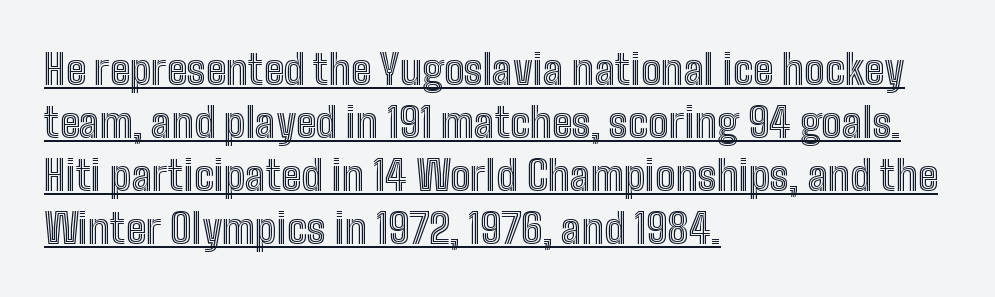
Do the characters align in a grid? No, the font is proportional. Ascenders rise straight up at ninety degrees. How are the letters spaced? Ordinarily, with no added tracking. What's the leading like? Ordinary, nothing unusual.
